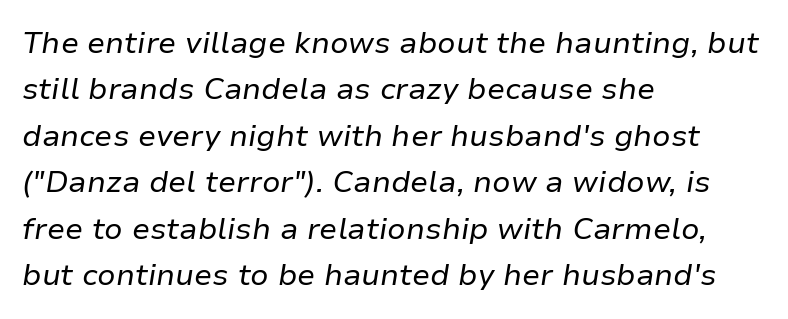
Q: Is the text bold? A: No.
Q: Is the text italic (slanted)? A: Yes, it leans right by about 9 degrees.
Q: Is the text underlined? A: No.
Q: How is the paragraph aligned? A: Left-aligned.
Q: Is the spacing between letters normal or unusually wide? A: Normal.
Q: Is the spacing between lines tight, normal or loose? A: Normal.
Q: Width (condensed, normal, or wide)? A: Normal.
Q: Stroke contrast? A: Low.
Q: x-height? A: Medium.
Q: Monospaced? A: No.
